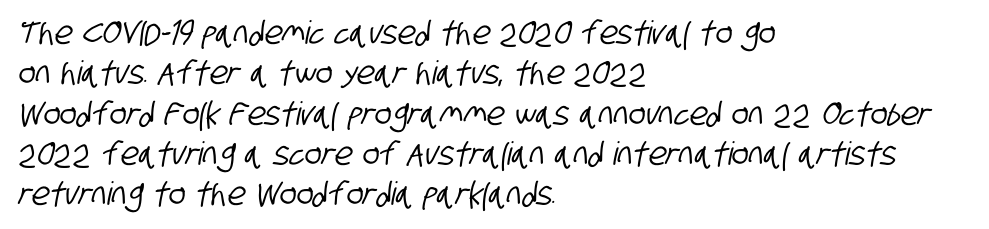
Default kerning and tracking; the words read as compact shapes. Check under the words: just untouched page. Teacher's note: observe the even left margin — that is flush-left alignment. Each letter's strokes conclude bluntly, with no projecting serifs.
